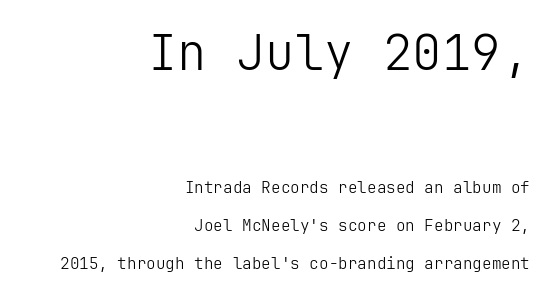
{"serif": "no", "italic": "no", "bold": "no", "weight": "light", "width": "normal", "stroke_contrast": "low", "x_height": "medium", "underline": "no", "align": "right", "line_spacing": "loose", "line_spacing_ratio": 2.38, "letter_spacing": "normal", "letter_spacing_em": 0.0, "larger_block": "first", "size_ratio": 3.06, "glyph_px": 49}
